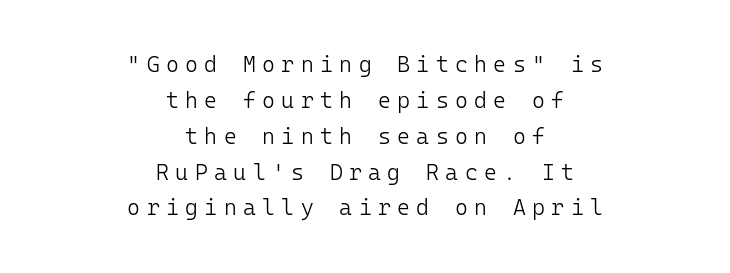
{"italic": "no", "bold": "no", "underline": "no", "align": "center", "line_spacing": "normal", "line_spacing_ratio": 1.63, "letter_spacing": "wide", "letter_spacing_em": 0.29, "glyph_px": 22}
